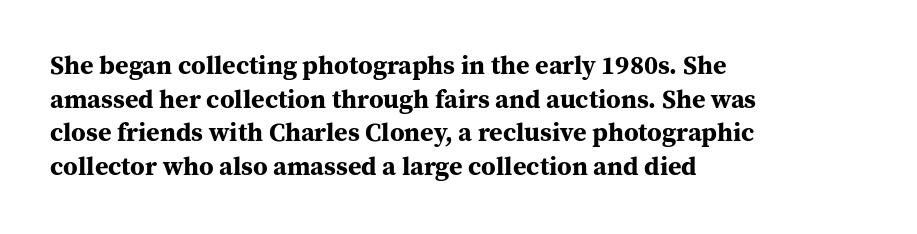
{"italic": "no", "bold": "yes", "underline": "no", "align": "left", "line_spacing": "normal", "line_spacing_ratio": 1.29, "letter_spacing": "normal", "letter_spacing_em": 0.0, "glyph_px": 26}
